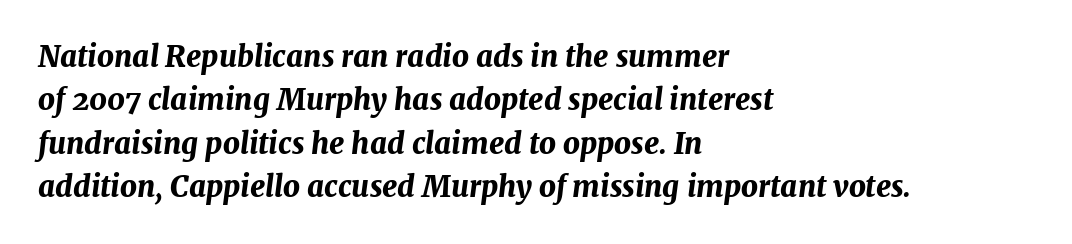
Q: Is the text bold? A: Yes.
Q: Is the text italic (slanted)? A: Yes, it leans right by about 7 degrees.
Q: Is the text underlined? A: No.
Q: How is the paragraph aligned? A: Left-aligned.
Q: Is the spacing between letters normal or unusually wide? A: Normal.
Q: Is the spacing between lines tight, normal or loose? A: Normal.
Q: Width (condensed, normal, or wide)? A: Normal.
Q: Stroke contrast? A: Medium.
Q: x-height? A: Medium.
Q: Monospaced? A: No.
